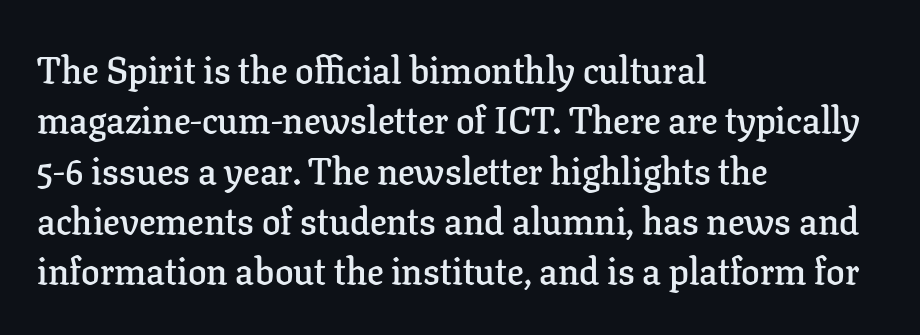
{"serif": "yes", "italic": "no", "bold": "semi", "weight": "semibold", "width": "normal", "stroke_contrast": "low", "x_height": "medium", "monospaced": "no", "underline": "no", "align": "left", "line_spacing": "normal", "line_spacing_ratio": 1.36, "letter_spacing": "normal", "letter_spacing_em": 0.0, "glyph_px": 37}
